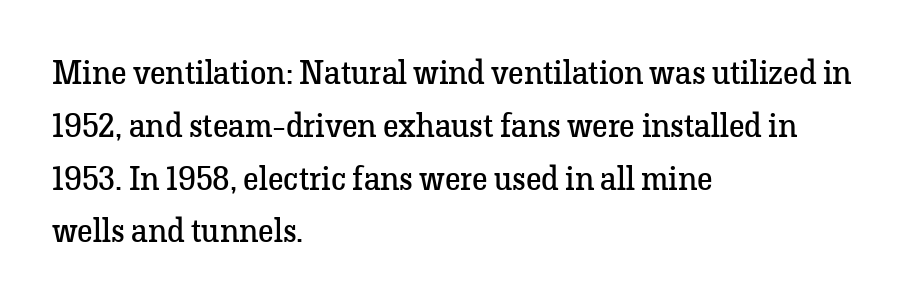
The image shows 33 px regular-weight serif type, upright; set left-aligned, normal line spacing (1.6x), normal letter spacing, not underlined; low stroke contrast and a medium x-height.
